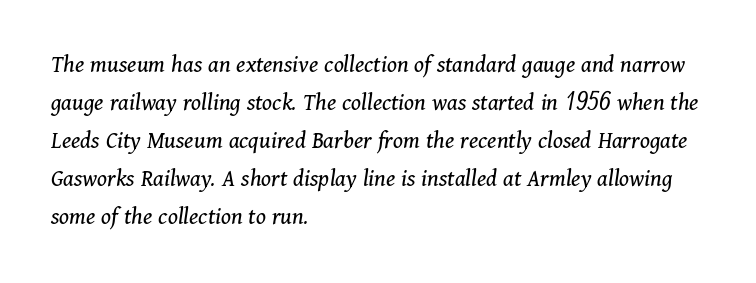
Q: Is the text bold? A: No.
Q: Is the text italic (slanted)? A: Yes, it leans right by about 11 degrees.
Q: Is the text underlined? A: No.
Q: How is the paragraph aligned? A: Left-aligned.
Q: Is the spacing between letters normal or unusually wide? A: Normal.
Q: Is the spacing between lines tight, normal or loose? A: Normal.
